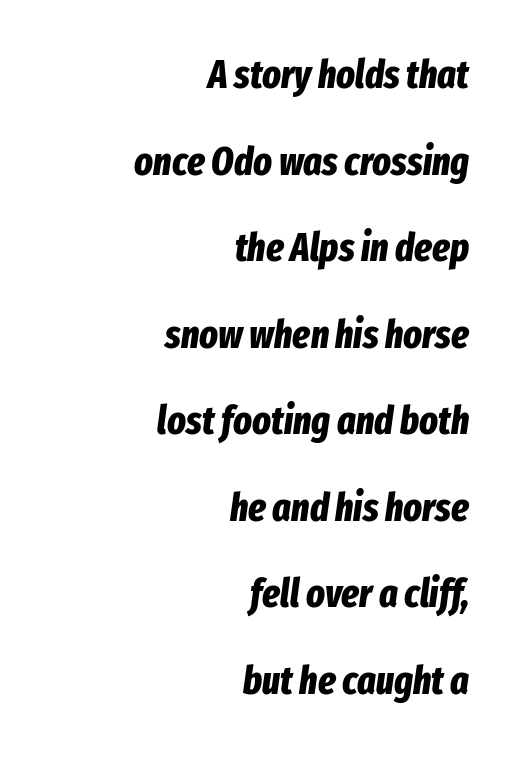
The image shows 39 px bold, condensed type, italic (leaning right); set right-aligned, loose line spacing (2.22x), normal letter spacing, not underlined; low stroke contrast and a medium x-height.
